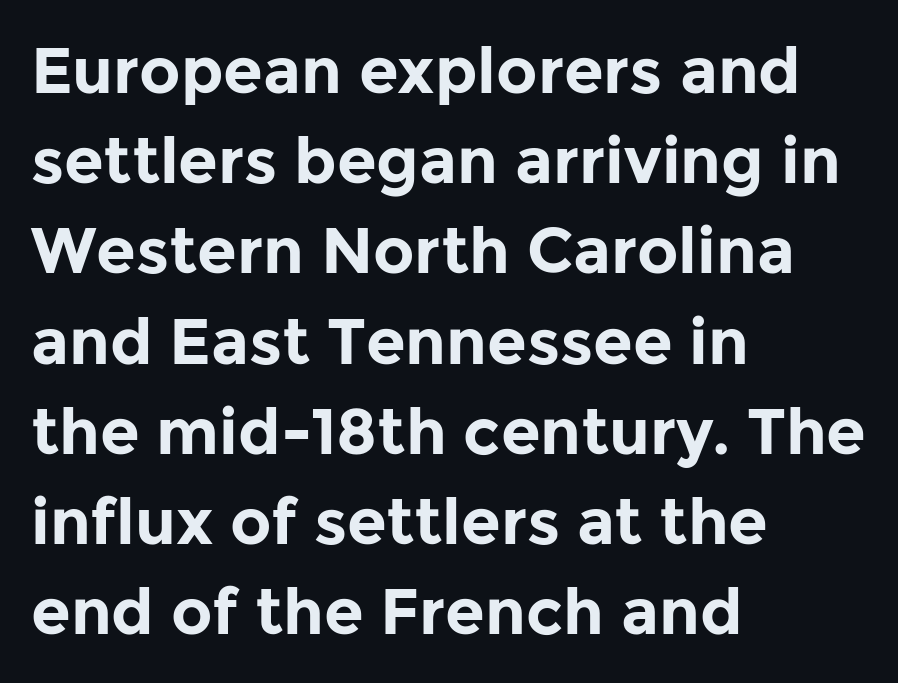
Q: Is the text bold? A: Yes.
Q: Is the text italic (slanted)? A: No, it is upright.
Q: Is the typeface a serif or a sans-serif typeface? A: Sans-serif.
Q: Is the text underlined? A: No.
Q: How is the paragraph aligned? A: Left-aligned.
Q: Is the spacing between letters normal or unusually wide? A: Normal.
Q: Is the spacing between lines tight, normal or loose? A: Normal.
Q: Width (condensed, normal, or wide)? A: Normal.
Q: Stroke contrast? A: Low.
Q: x-height? A: Medium.
Q: Monospaced? A: No.
